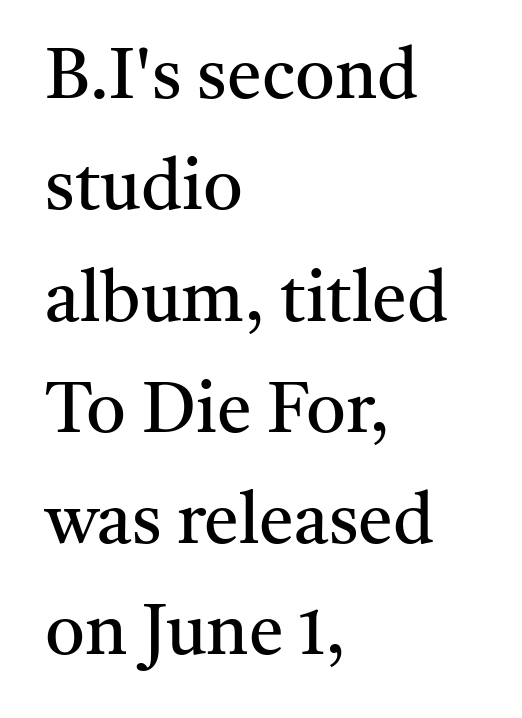
The image shows 70 px regular-weight serif type, upright; set left-aligned, normal line spacing (1.59x), normal letter spacing, not underlined; medium stroke contrast and a medium x-height.
